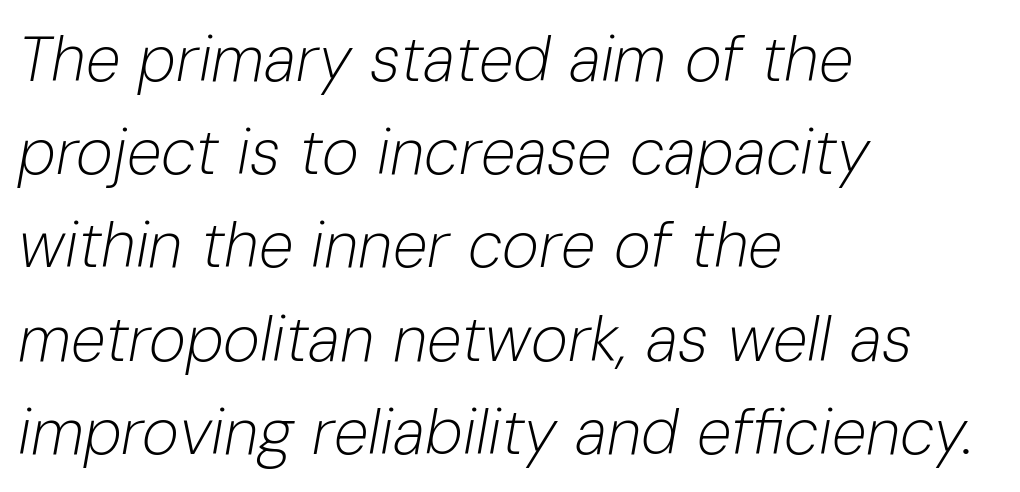
The image shows 63 px light type, italic (leaning right); set left-aligned, normal line spacing (1.48x), normal letter spacing, not underlined; low stroke contrast and a medium x-height.
